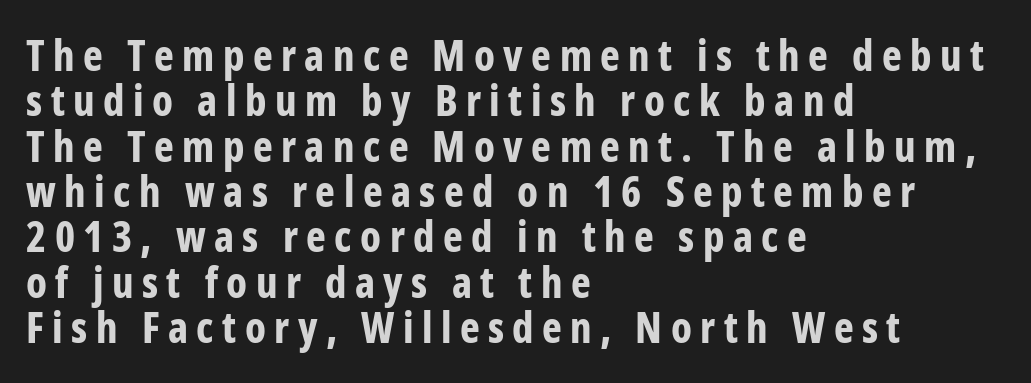
Varying glyph widths throughout — classic text-font behaviour. A typesetter would call this leading minimal, almost set solid. Between one letter and the next there's a generous, obvious gap. The ragged edge is on the right, which tells us the setting is flush left.
